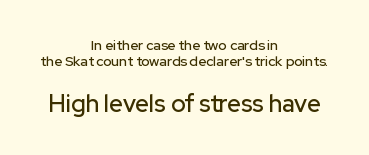
The face used here is rendered with its standard letterfit. Here the second block reads like a headline and the first like body copy. Compared with a flush-left layout, this one balances lines on the center instead. A clean baseline with only descenders dipping below it. The font's upright variant was chosen for this text.
